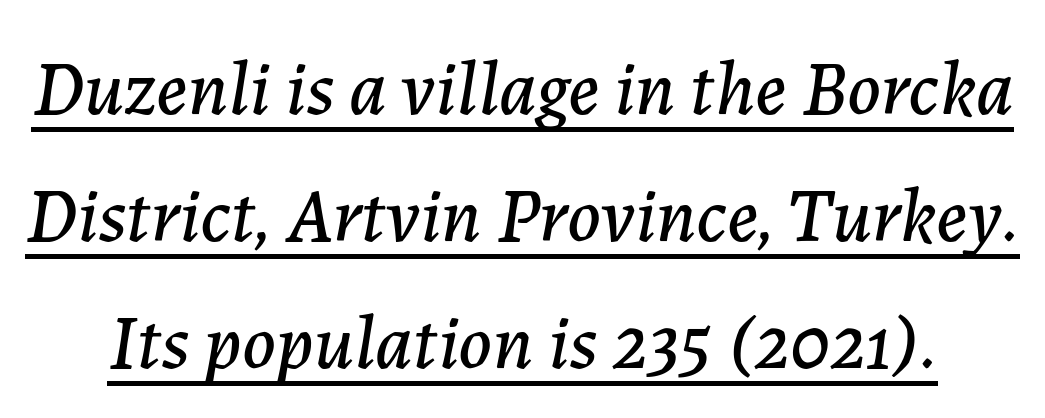
Q: Is the text italic (slanted)? A: Yes, it leans right by about 7 degrees.
Q: Is the text underlined? A: Yes.
Q: Is the spacing between letters normal or unusually wide? A: Normal.
Q: Is the spacing between lines tight, normal or loose? A: Normal.
Q: Width (condensed, normal, or wide)? A: Normal.
Q: Stroke contrast? A: Low.
Q: x-height? A: Medium.
Q: Monospaced? A: No.
